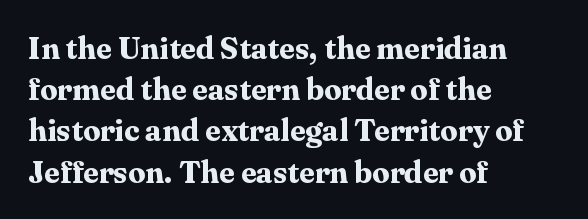
Vertical spacing — default. Short and long lines alike share a common starting point at left. Stroke terminals: seriffed. In terms of letterspacing, this is plain default setting. Clear beneath every line of the passage.
